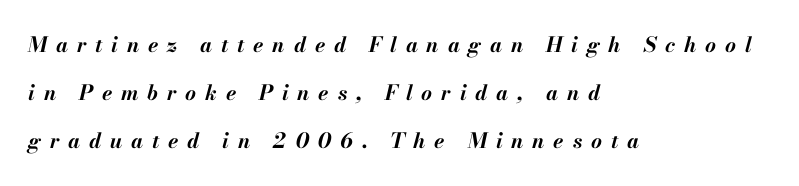
Q: Is the text bold? A: Yes.
Q: Is the text italic (slanted)? A: Yes, it leans right by about 13 degrees.
Q: Is the text underlined? A: No.
Q: How is the paragraph aligned? A: Left-aligned.
Q: Is the spacing between letters normal or unusually wide? A: Unusually wide.
Q: Is the spacing between lines tight, normal or loose? A: Loose.
